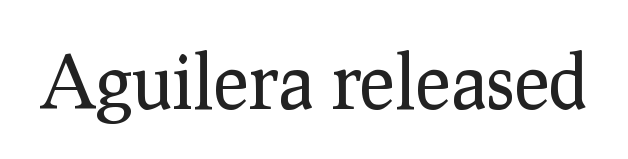
Q: Is the text bold? A: No.
Q: Is the text italic (slanted)? A: No, it is upright.
Q: Is the typeface a serif or a sans-serif typeface? A: Serif.
Q: Is the text underlined? A: No.
Q: Is the spacing between letters normal or unusually wide? A: Normal.
Q: Width (condensed, normal, or wide)? A: Normal.
Q: Stroke contrast? A: Low.
Q: x-height? A: Medium.
Q: Monospaced? A: No.
